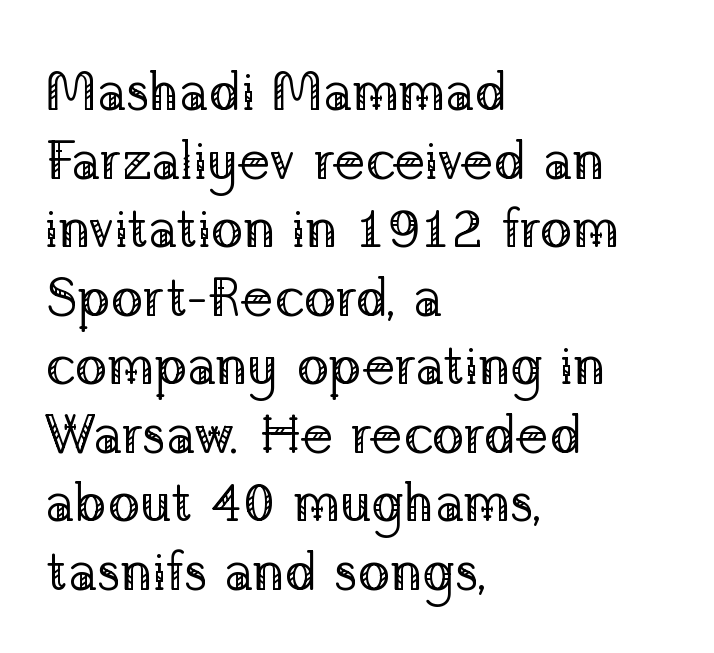
The image shows 54 px regular-weight serif type, upright; set left-aligned, normal line spacing (1.27x), normal letter spacing, not underlined; low stroke contrast and a medium x-height.
